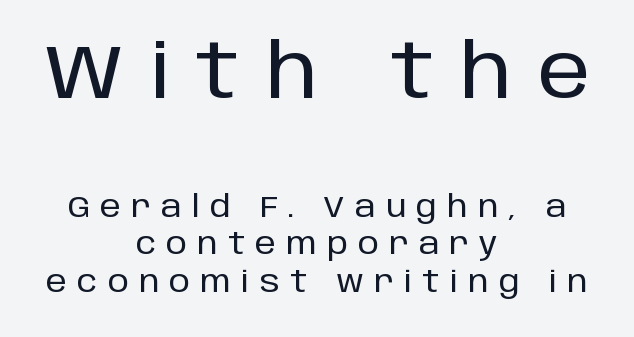
The image shows 76 px sans-serif type, upright; set centered, normal line spacing (1.25x), unusually wide letter spacing (+0.34 em), not underlined; the first (top) block is 2.53x larger; low stroke contrast and a large x-height.
